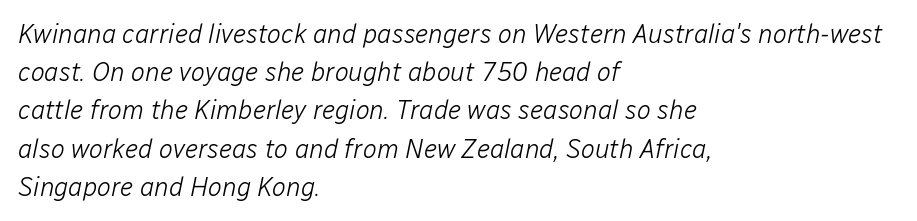
{"italic": "yes", "lean": "right", "slant_degrees": 12, "bold": "no", "underline": "no", "align": "left", "line_spacing": "normal", "line_spacing_ratio": 1.47, "letter_spacing": "normal", "letter_spacing_em": 0.0, "glyph_px": 26}
